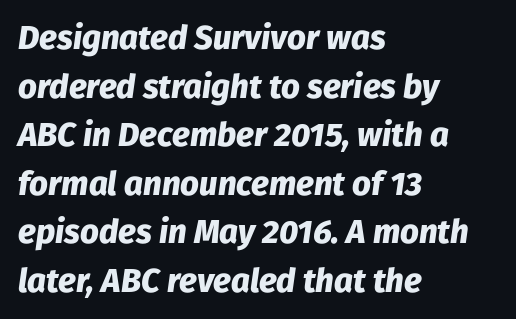
Q: Is the text bold? A: Yes.
Q: Is the text italic (slanted)? A: Yes, it leans right by about 8 degrees.
Q: Is the text underlined? A: No.
Q: How is the paragraph aligned? A: Left-aligned.
Q: Is the spacing between letters normal or unusually wide? A: Normal.
Q: Is the spacing between lines tight, normal or loose? A: Normal.
Q: Width (condensed, normal, or wide)? A: Normal.
Q: Stroke contrast? A: Low.
Q: x-height? A: Medium.
Q: Monospaced? A: No.
